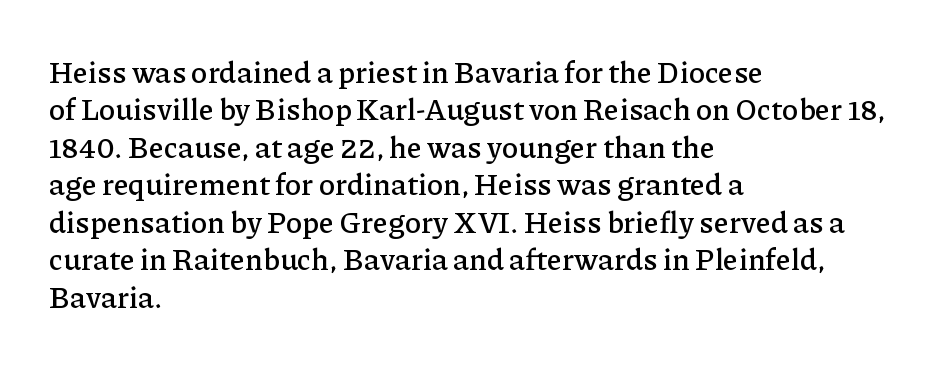
{"serif": "yes", "italic": "no", "width": "normal", "stroke_contrast": "low", "x_height": "medium", "monospaced": "no", "underline": "no", "align": "left", "line_spacing": "normal", "line_spacing_ratio": 1.25, "letter_spacing": "normal", "letter_spacing_em": 0.0, "glyph_px": 30}
